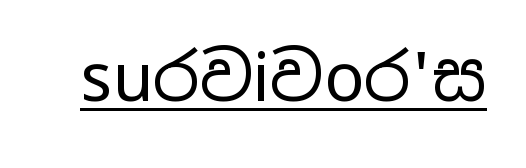
Is this a fixed-width face? No — the glyphs have proportional, varying widths. This sample uses plain, unmodified letter spacing. Do the letters lean? They stand straight. Nope, no serifs anywhere on these letters.
